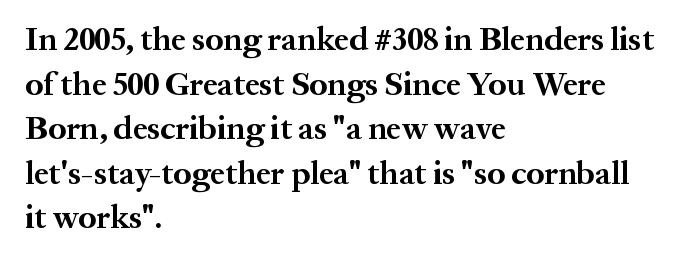
The image shows 33 px bold serif type, upright; set left-aligned, normal line spacing (1.35x), normal letter spacing, not underlined; medium stroke contrast and a medium x-height.
